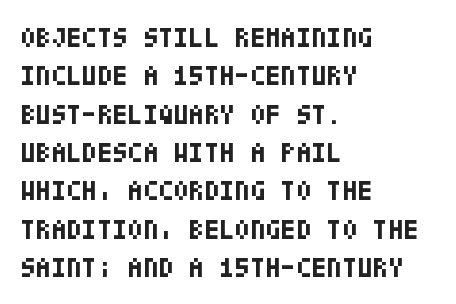
Heavy-handed strokes throughout: this text is bold. Designer's note — italics off, roman on. Teacher's note: observe the even left margin — that is flush-left alignment. In terms of letterspacing, this is plain default setting.
